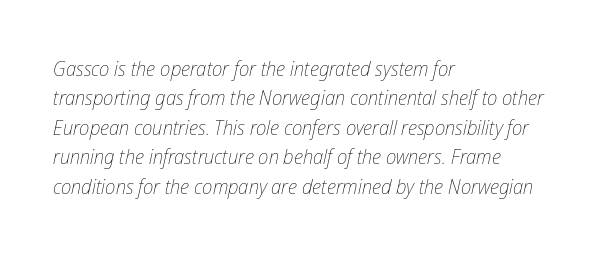
Compared with ordinary roman type, these characters are visibly tilted. Tracking here is standard; glyphs follow each other at the usual distance. Words float on clear page, feet unadorned. These lines sit exactly where default settings would place them.
